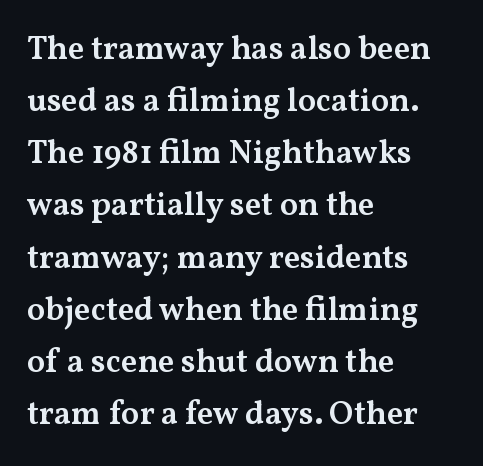
The image shows 33 px semibold, wide serif type, upright; set left-aligned, normal line spacing (1.58x), normal letter spacing, not underlined; medium stroke contrast and a medium x-height.
